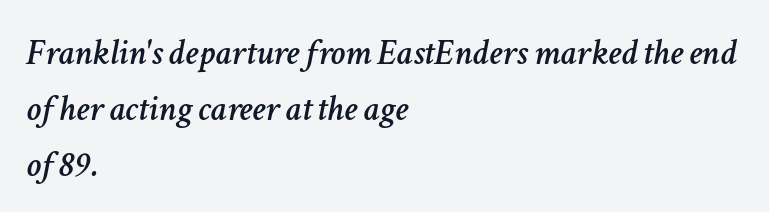
Q: Is the text italic (slanted)? A: Yes, it leans right by about 11 degrees.
Q: Is the text underlined? A: No.
Q: How is the paragraph aligned? A: Left-aligned.
Q: Is the spacing between letters normal or unusually wide? A: Normal.
Q: Is the spacing between lines tight, normal or loose? A: Normal.
Q: Width (condensed, normal, or wide)? A: Normal.
Q: Stroke contrast? A: Low.
Q: x-height? A: Medium.
Q: Monospaced? A: No.
